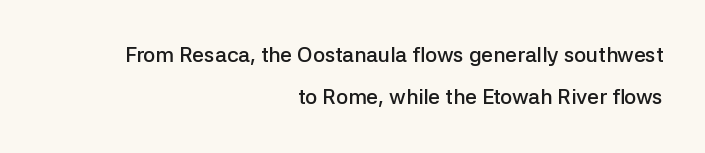
{"italic": "no", "bold": "semi", "underline": "no", "align": "right", "line_spacing": "loose", "line_spacing_ratio": 2.01, "letter_spacing": "normal", "letter_spacing_em": 0.0, "glyph_px": 21}
